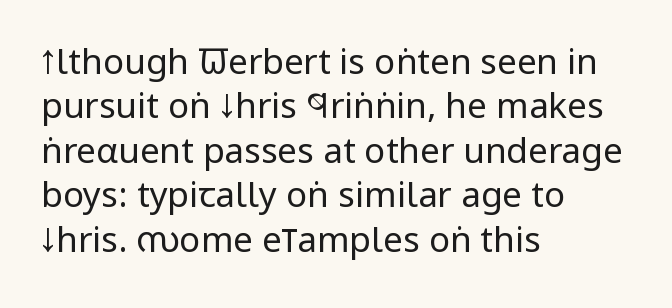
The image shows 35 px regular-weight, condensed sans-serif type, upright; set left-aligned, normal line spacing (1.27x), normal letter spacing, not underlined; low stroke contrast and a large x-height.
